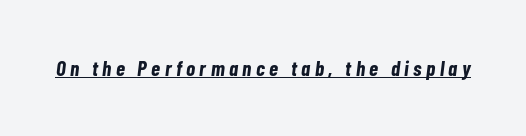
The sample has been set heavy, in full bold. Like a heading marked for emphasis, these lines bear an underscore. Glyph-to-glyph distance is far greater than everyday printed text. The passage shown leans; its letterforms are oblique.
